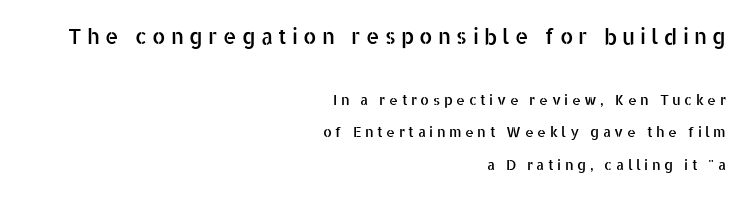
The image shows 21 px text type, upright; set right-aligned, loose line spacing (2.33x), unusually wide letter spacing (+0.25 em), not underlined; the first (top) block is 1.5x larger.
